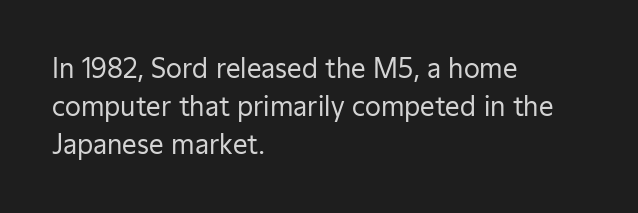
The image shows 26 px text type, upright; set left-aligned, normal line spacing (1.47x), normal letter spacing, not underlined.
